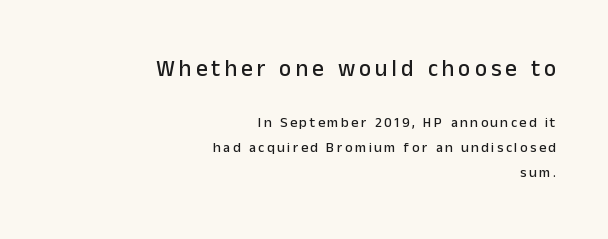
The image shows 23 px text type, upright; set right-aligned, line spacing 1.79x, not underlined; the first (top) block is 1.64x larger.
